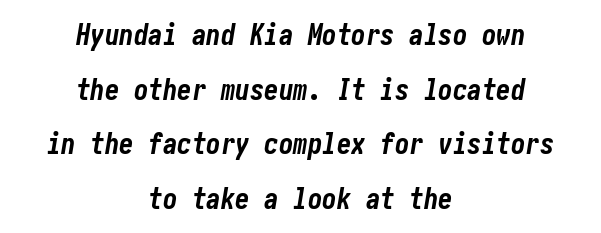
The tracking reads as untouched default to a designer's eye. Descenders are the only things crossing below the line. Typesetter's note: full bold, strokes at maximum text heaviness. These lines were composed using italics.
